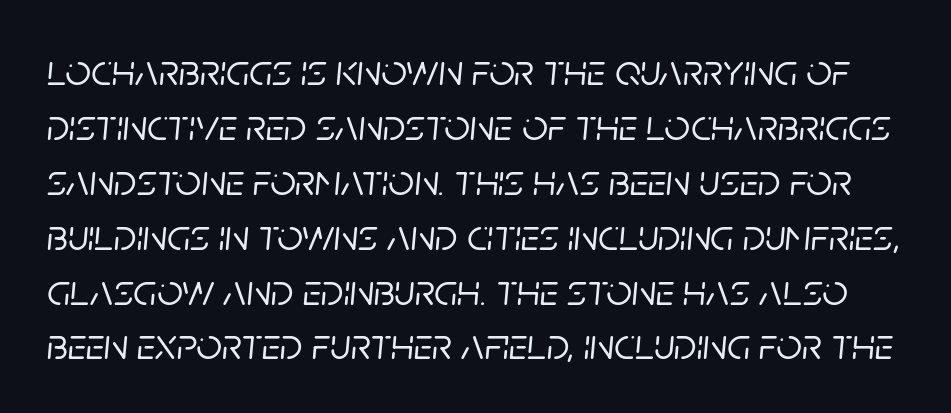
Q: Is the text italic (slanted)? A: Yes, it leans right by about 5 degrees.
Q: Is the text underlined? A: No.
Q: Is the spacing between letters normal or unusually wide? A: Normal.
Q: Width (condensed, normal, or wide)? A: Normal.
Q: Stroke contrast? A: Low.
Q: x-height? A: Large.
Q: Monospaced? A: No.
